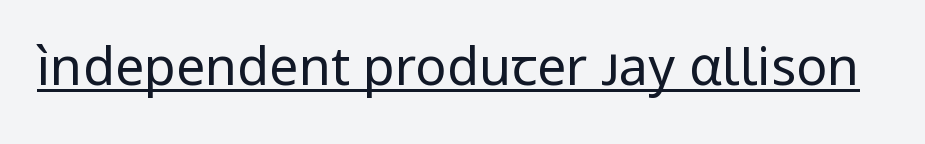
Q: Is the text bold? A: No.
Q: Is the text italic (slanted)? A: No, it is upright.
Q: Is the typeface a serif or a sans-serif typeface? A: Sans-serif.
Q: Is the text underlined? A: Yes.
Q: Is the spacing between letters normal or unusually wide? A: Normal.
Q: Width (condensed, normal, or wide)? A: Normal.
Q: Stroke contrast? A: Low.
Q: x-height? A: Medium.
Q: Monospaced? A: No.
